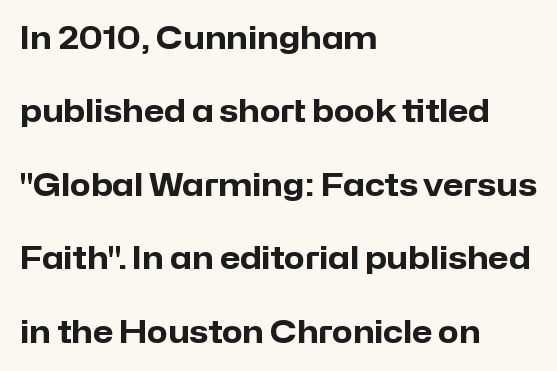
The image shows 30 px heavy sans-serif type, upright; set left-aligned, loose line spacing (2.45x), normal letter spacing, not underlined; low stroke contrast and a medium x-height.
